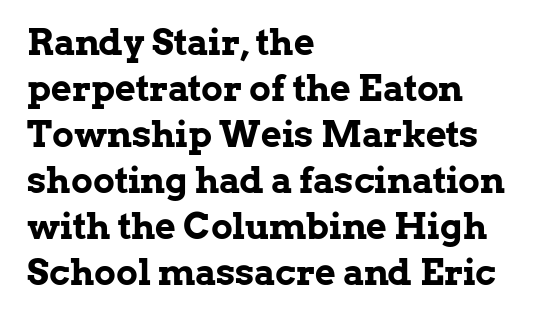
The foot of each line stays bare and open. The paragraph has a hard left edge and a soft right edge. The letters advance in unequal steps, a hallmark of proportional type. Emphasis by weight is at full strength: bold.
